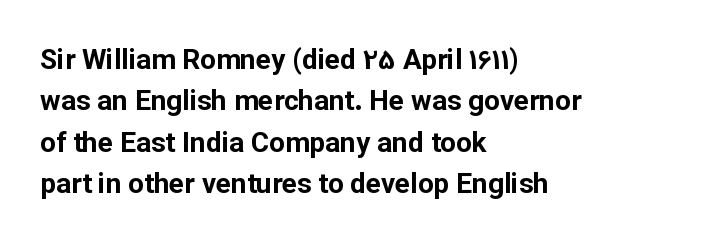
The rendering uses natural spacing where letterforms have individual widths. The leading is moderate, giving the passage an even texture. Does extra space separate the letters? No, they use regular spacing. The letters carry no serifs — their stems end cleanly without finishing strokes. Casual observation: everything's shoved over to the left. Tall strokes in this sample are plumb rather than angled.
